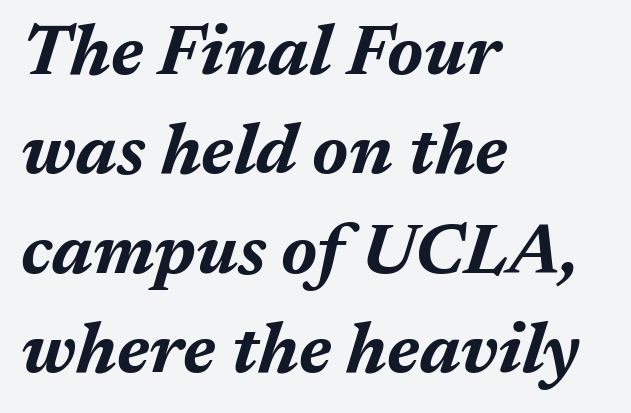
The image shows 71 px bold type, italic (leaning right); set left-aligned, normal line spacing (1.4x), normal letter spacing, not underlined; medium stroke contrast and a medium x-height.
